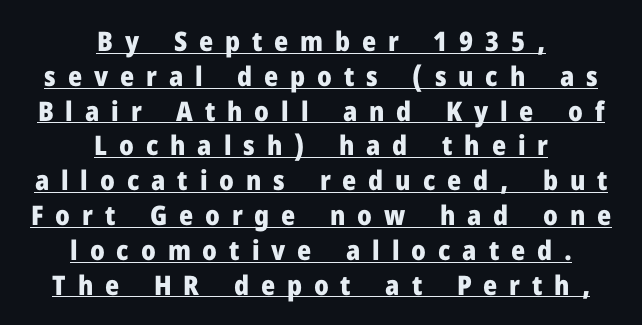
The image shows 27 px bold type, upright; set centered, normal line spacing (1.29x), unusually wide letter spacing (+0.44 em), underlined.
